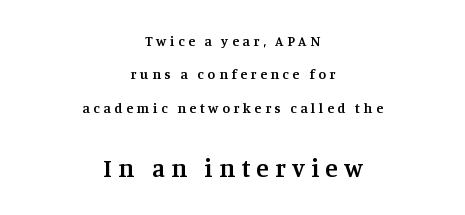
{"italic": "no", "bold": "semi", "underline": "no", "align": "center", "line_spacing": "loose", "line_spacing_ratio": 2.38, "letter_spacing": "wide", "letter_spacing_em": 0.26, "larger_block": "second", "size_ratio": 1.79, "glyph_px": 25}
